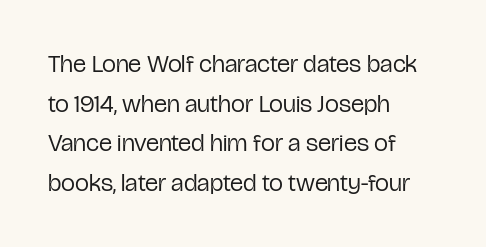
Q: Is the text bold? A: No.
Q: Is the text italic (slanted)? A: No, it is upright.
Q: Is the text underlined? A: No.
Q: How is the paragraph aligned? A: Left-aligned.
Q: Is the spacing between letters normal or unusually wide? A: Normal.
Q: Is the spacing between lines tight, normal or loose? A: Normal.
